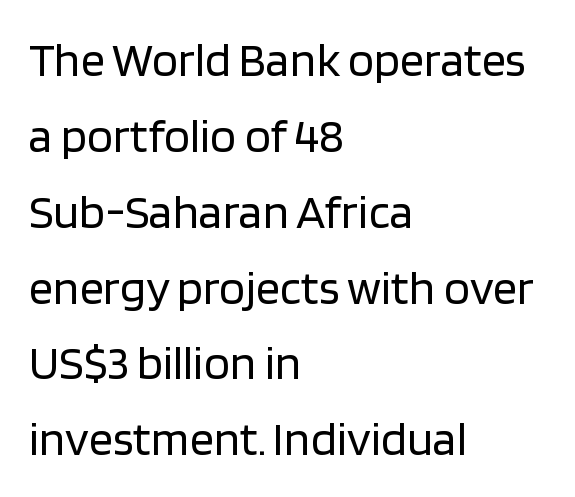
Honestly, the row spacing looks completely unremarkable. All the whitespace from short lines collects on the right. The area under the type is left untouched. Serif or sans? Sans — the stroke terminals are bare. Do the characters align in a grid? No, the font is proportional. The passage shown is not bold in any degree.
